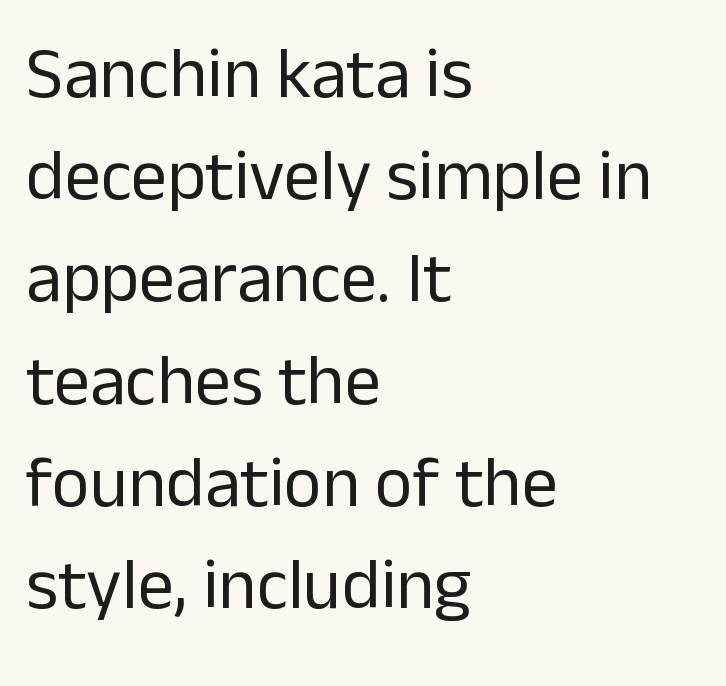
These lines are composed in type without serifs. Reading down the block, your eye returns to a fixed left position each line. The strokes carry an ordinary text weight at most. Summary of vertical rhythm: regular, with standard interline spacing.
